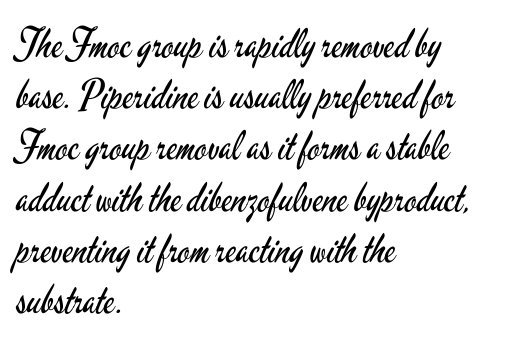
Q: Is the text bold? A: No.
Q: Is the text italic (slanted)? A: Yes.
Q: Is the typeface a serif or a sans-serif typeface? A: Sans-serif.
Q: Is the text underlined? A: No.
Q: How is the paragraph aligned? A: Left-aligned.
Q: Is the spacing between letters normal or unusually wide? A: Normal.
Q: Is the spacing between lines tight, normal or loose? A: Normal.
Q: Width (condensed, normal, or wide)? A: Condensed.
Q: Stroke contrast? A: Low.
Q: x-height? A: Small.
Q: Monospaced? A: No.
